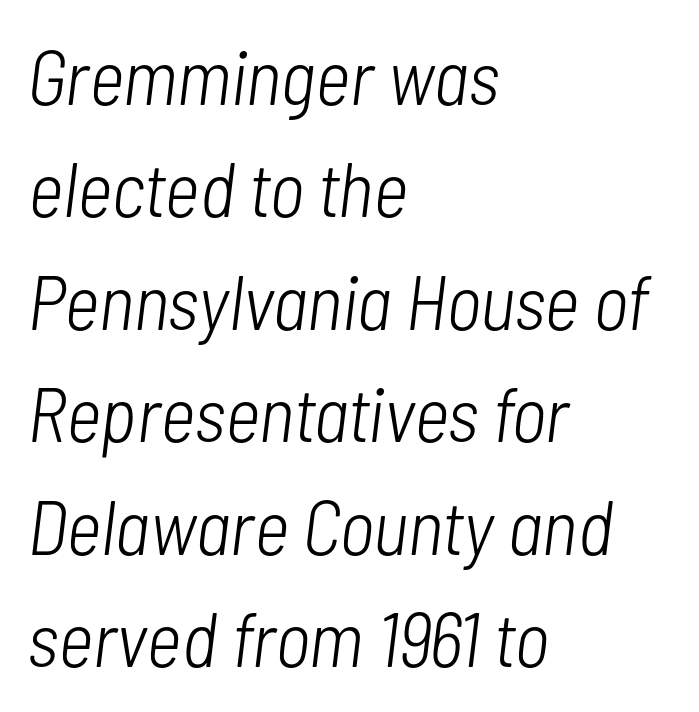
{"italic": "yes", "lean": "right", "slant_degrees": 7, "bold": "no", "weight": "light", "width": "condensed", "stroke_contrast": "low", "x_height": "medium", "monospaced": "no", "underline": "no", "align": "left", "line_spacing": "normal", "line_spacing_ratio": 1.46, "letter_spacing": "normal", "letter_spacing_em": 0.0, "glyph_px": 77}
